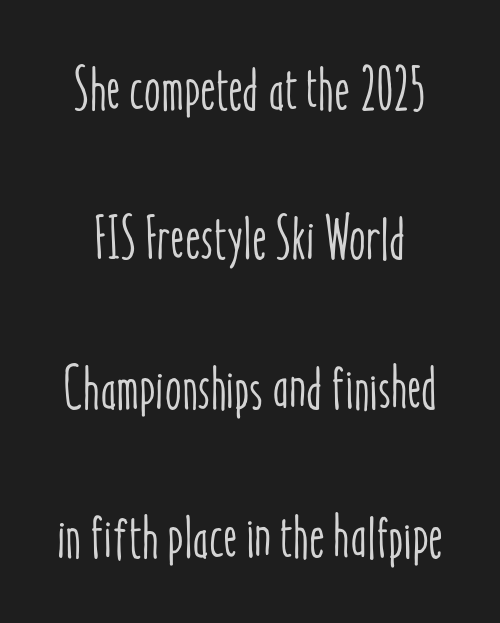
Q: Is the text italic (slanted)? A: No, it is upright.
Q: Is the text underlined? A: No.
Q: Is the spacing between letters normal or unusually wide? A: Normal.
Q: Is the spacing between lines tight, normal or loose? A: Loose.
Q: Width (condensed, normal, or wide)? A: Condensed.
Q: Stroke contrast? A: Low.
Q: x-height? A: Medium.
Q: Monospaced? A: No.
